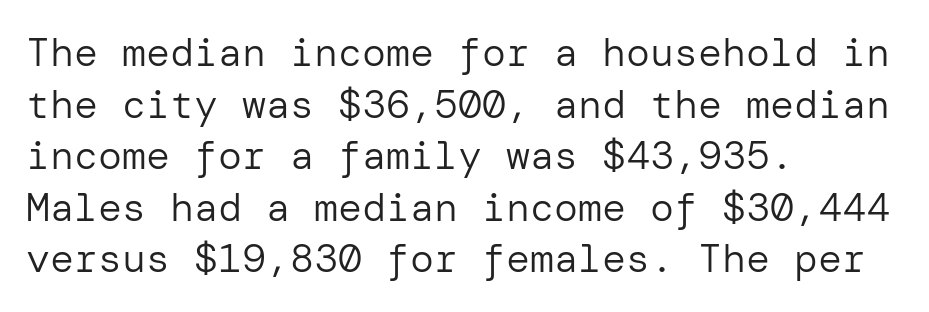
Q: Is the text bold? A: No.
Q: Is the text italic (slanted)? A: No, it is upright.
Q: Is the typeface a serif or a sans-serif typeface? A: Sans-serif.
Q: Is the text underlined? A: No.
Q: How is the paragraph aligned? A: Left-aligned.
Q: Is the spacing between letters normal or unusually wide? A: Normal.
Q: Is the spacing between lines tight, normal or loose? A: Normal.
Q: Width (condensed, normal, or wide)? A: Normal.
Q: Stroke contrast? A: Low.
Q: x-height? A: Medium.
